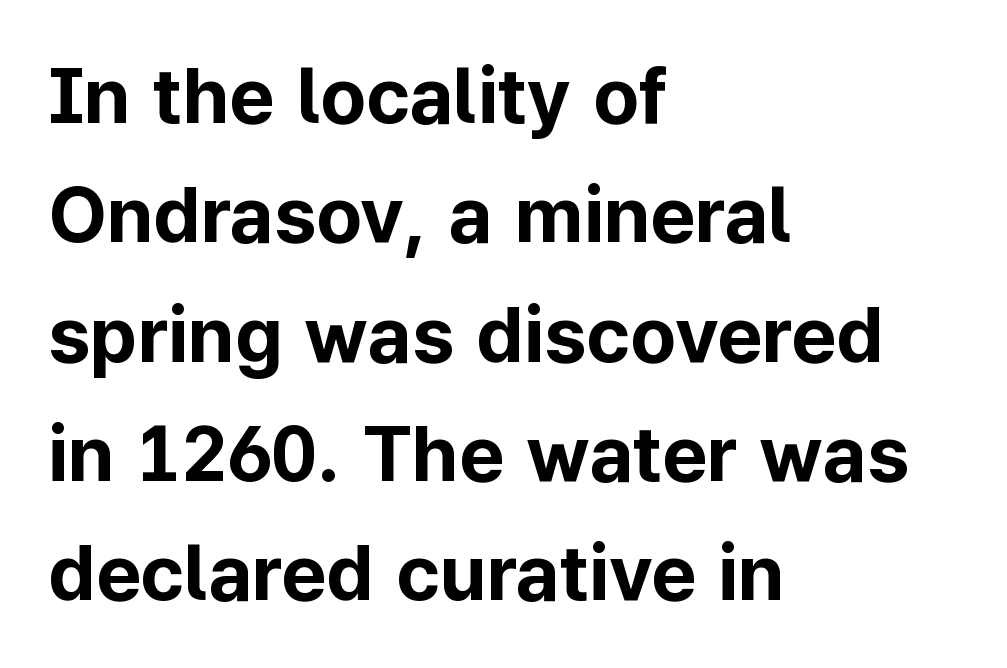
The image shows 78 px bold sans-serif type, upright; set left-aligned, normal line spacing (1.53x), normal letter spacing, not underlined; low stroke contrast and a medium x-height.
